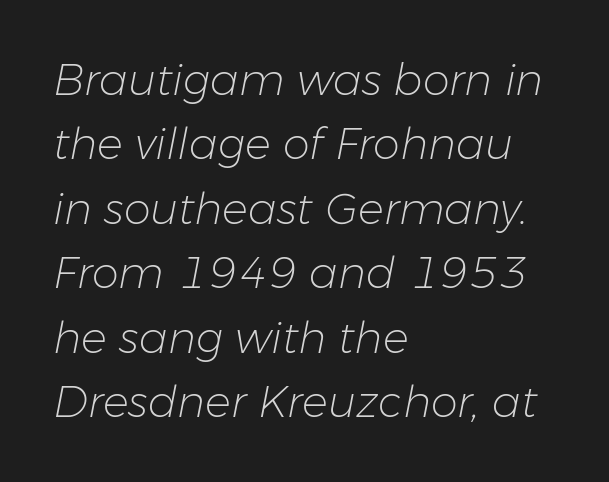
Q: Is the text bold? A: No.
Q: Is the text italic (slanted)? A: Yes, it leans right by about 11 degrees.
Q: Is the text underlined? A: No.
Q: How is the paragraph aligned? A: Left-aligned.
Q: Is the spacing between letters normal or unusually wide? A: Normal.
Q: Is the spacing between lines tight, normal or loose? A: Normal.
Q: Width (condensed, normal, or wide)? A: Normal.
Q: Stroke contrast? A: Low.
Q: x-height? A: Medium.
Q: Monospaced? A: No.
